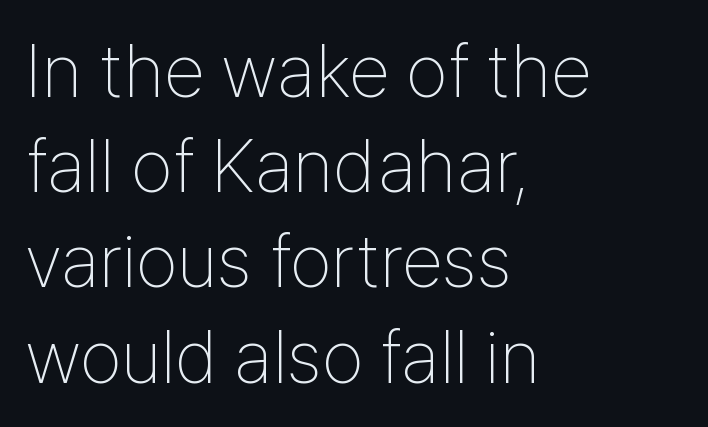
{"serif": "no", "italic": "no", "bold": "no", "weight": "thin", "width": "condensed", "stroke_contrast": "low", "x_height": "medium", "monospaced": "no", "underline": "no", "align": "left", "line_spacing": "normal", "line_spacing_ratio": 1.27, "letter_spacing": "normal", "letter_spacing_em": 0.0, "glyph_px": 75}
